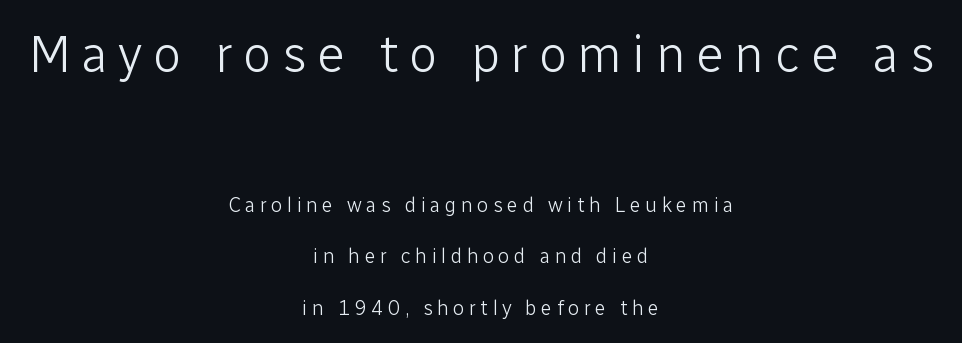
Q: Is the text bold? A: No.
Q: Is the text italic (slanted)? A: No, it is upright.
Q: Is the typeface a serif or a sans-serif typeface? A: Sans-serif.
Q: Is the text underlined? A: No.
Q: How is the paragraph aligned? A: Centered.
Q: Is the spacing between letters normal or unusually wide? A: Unusually wide.
Q: Is the spacing between lines tight, normal or loose? A: Loose.
Q: Which block of text is set in a larger size, the first (top) or the second (bottom)? A: The first (top) one.
Q: Width (condensed, normal, or wide)? A: Normal.
Q: Stroke contrast? A: Low.
Q: x-height? A: Medium.
Q: Monospaced? A: No.
